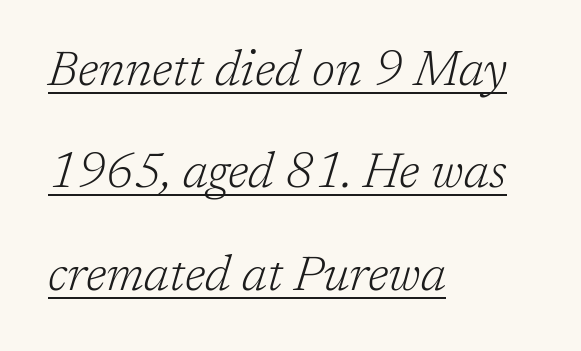
{"serif": "yes", "italic": "yes", "lean": "right", "slant_degrees": 17, "bold": "no", "weight": "light", "width": "normal", "stroke_contrast": "low", "x_height": "medium", "monospaced": "no", "underline": "yes", "align": "left", "line_spacing": "loose", "line_spacing_ratio": 2.09, "letter_spacing": "normal", "letter_spacing_em": 0.0, "glyph_px": 49}
